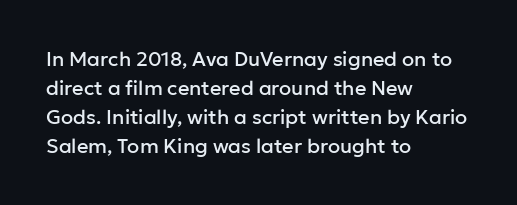
The image shows 20 px text type, upright; set left-aligned, normal line spacing (1.45x), normal letter spacing, not underlined.
